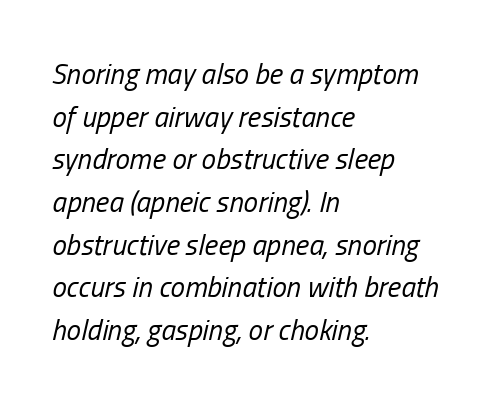
Students, observe: this is what conventionally led text looks like. You could not count columns in this text — the font is proportionally spaced. The paragraph has a hard left edge and a soft right edge. These glyphs show unthickened strokes, regular width or finer. The axis of the letterforms is tilted away from vertical.
